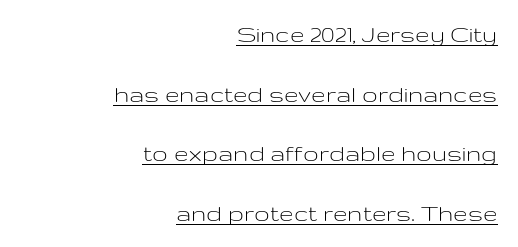
The image shows 26 px text type, upright; set right-aligned, loose line spacing (2.29x), normal letter spacing, underlined.
